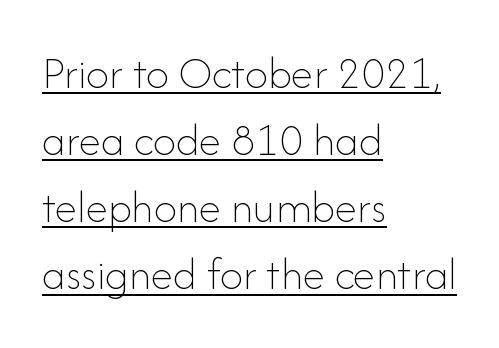
Q: Is the text bold? A: No.
Q: Is the text italic (slanted)? A: No, it is upright.
Q: Is the text underlined? A: Yes.
Q: How is the paragraph aligned? A: Left-aligned.
Q: Is the spacing between letters normal or unusually wide? A: Normal.
Q: Is the spacing between lines tight, normal or loose? A: Normal.
Q: Width (condensed, normal, or wide)? A: Normal.
Q: Stroke contrast? A: Low.
Q: x-height? A: Small.
Q: Monospaced? A: No.
